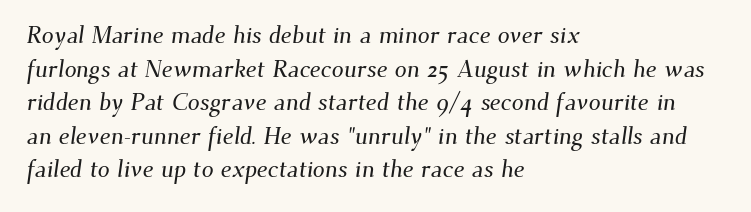
Q: Is the text underlined? A: No.
Q: How is the paragraph aligned? A: Left-aligned.
Q: Is the spacing between letters normal or unusually wide? A: Normal.
Q: Is the spacing between lines tight, normal or loose? A: Normal.
